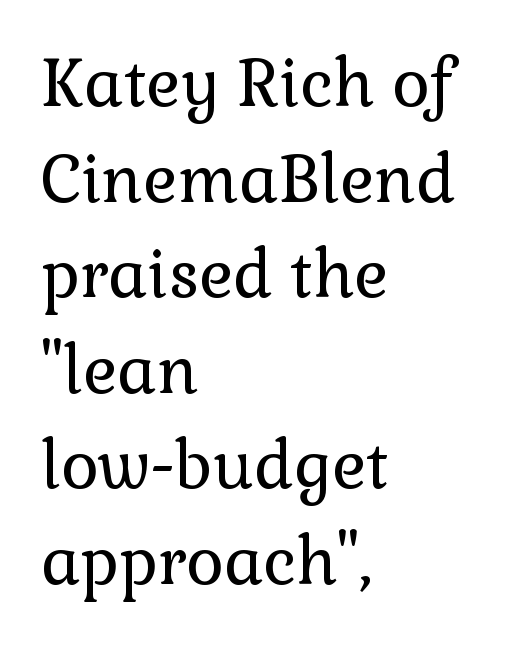
{"serif": "yes", "italic": "no", "bold": "no", "weight": "regular", "width": "normal", "stroke_contrast": "low", "x_height": "medium", "monospaced": "no", "underline": "no", "align": "left", "line_spacing": "normal", "line_spacing_ratio": 1.47, "letter_spacing": "normal", "letter_spacing_em": 0.0, "glyph_px": 65}
